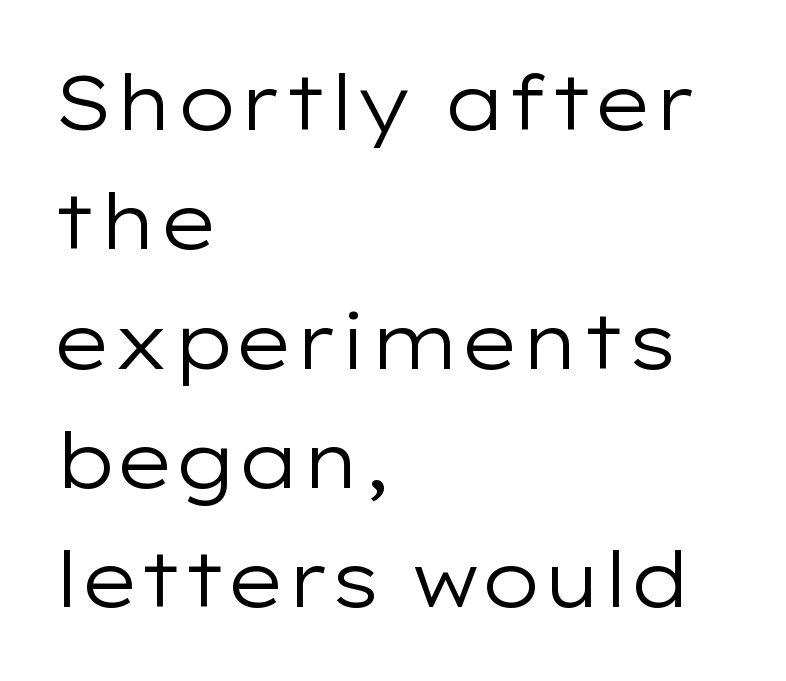
Any mark beneath the type? The region is blank. Weight class: somewhere from thin through regular. Rendered with straight, roman letterforms. Grotesque or geometric, the face here clearly has no serifs. The leading is moderate, giving the passage an even texture.
